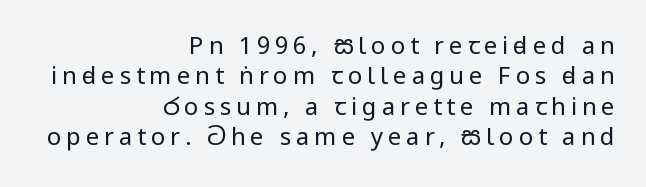
The paragraph has a hard right edge and a soft left edge. The line texture is sparse and dotted thanks to wide tracking. This sample uses an upright cut, with every glyph sitting square on the baseline. The letterforms sit at book weight or below.
